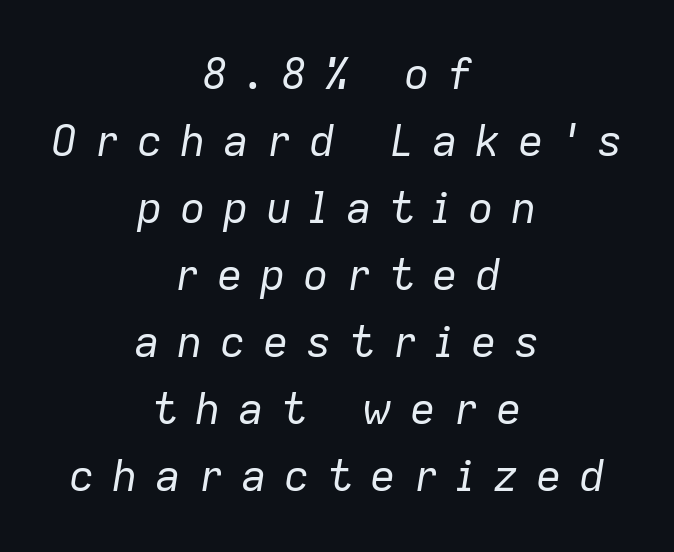
Nothing heavy about these letters — not bold at all. The space beneath each line is pristine and unruled. Short and long lines alike share a common midpoint. Look at the tracking — it's clearly loosened, letters drifting apart.
